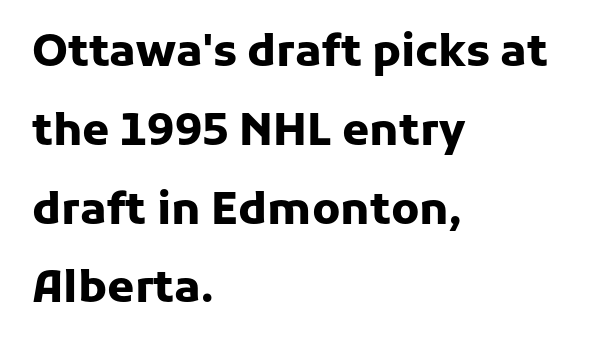
{"serif": "no", "italic": "no", "bold": "yes", "weight": "heavy", "width": "normal", "stroke_contrast": "low", "x_height": "medium", "monospaced": "no", "underline": "no", "align": "left", "line_spacing_ratio": 1.79, "letter_spacing": "normal", "letter_spacing_em": 0.0, "glyph_px": 44}
